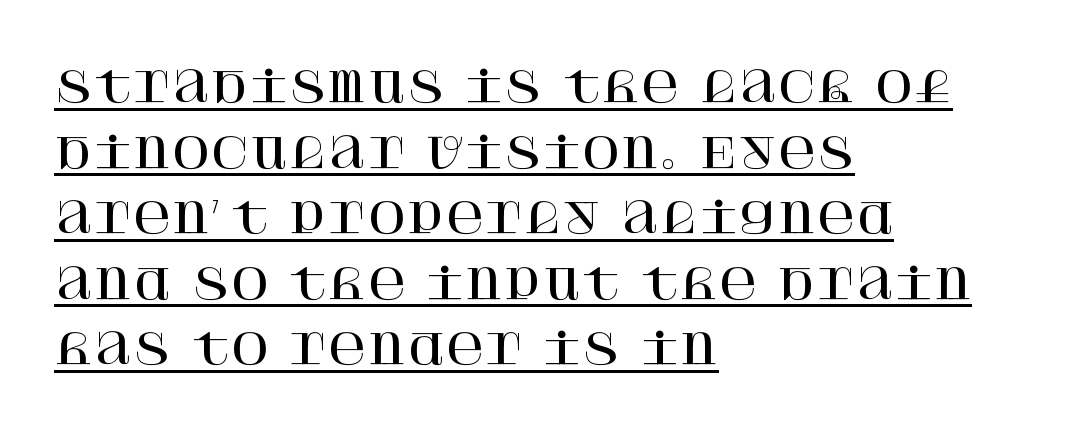
Letter spacing: default. The rendered words wear a rule along their underside. The designer went with a serif here, giving each stem small feet. Compared with typical paragraphs, the rows here are spaced about the same. This sample uses an upright cut, with every glyph sitting square on the baseline. Line starts are locked; line ends wander.
